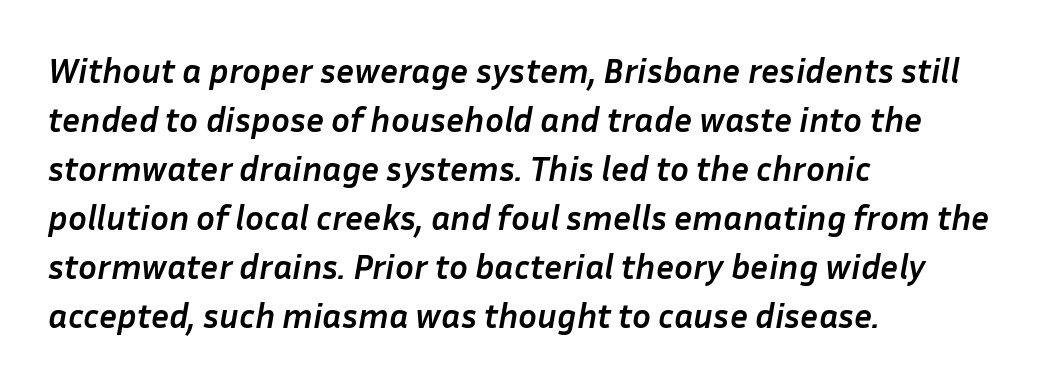
The lines are quadded left. The passage shown is not underscored anywhere. In terms of letterspacing, this is plain default setting. This is oblique type, the kind used for emphasis or titles.
